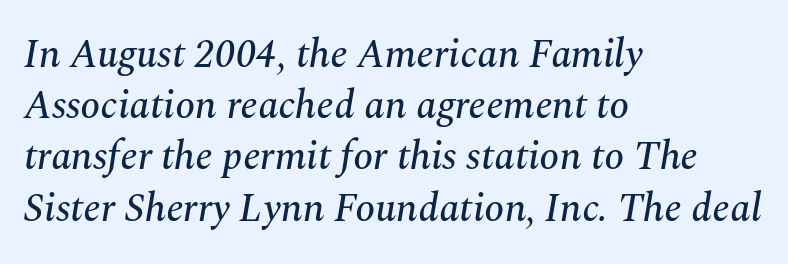
{"serif": "yes", "italic": "yes", "lean": "right", "slant_degrees": 10, "width": "normal", "stroke_contrast": "medium", "x_height": "medium", "monospaced": "no", "underline": "no", "align": "left", "line_spacing": "normal", "line_spacing_ratio": 1.28, "letter_spacing": "normal", "letter_spacing_em": 0.0, "glyph_px": 40}
